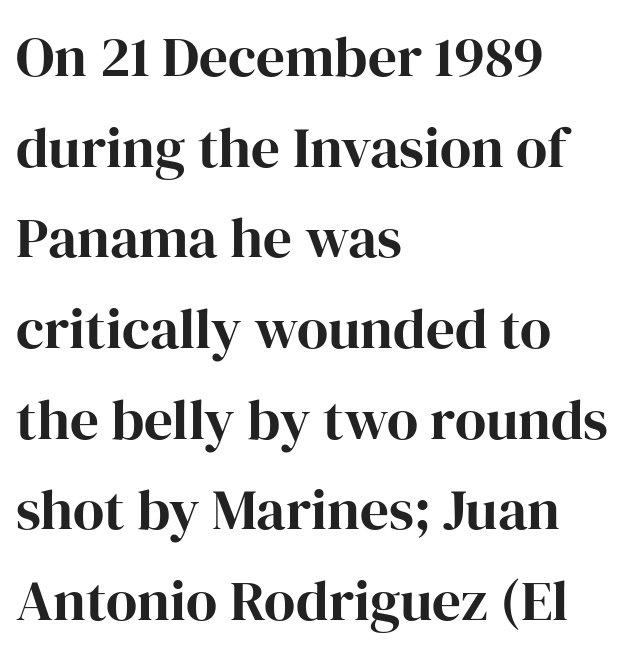
Q: Is the text bold? A: Yes.
Q: Is the text italic (slanted)? A: No, it is upright.
Q: Is the typeface a serif or a sans-serif typeface? A: Serif.
Q: Is the text underlined? A: No.
Q: How is the paragraph aligned? A: Left-aligned.
Q: Is the spacing between letters normal or unusually wide? A: Normal.
Q: Is the spacing between lines tight, normal or loose? A: Normal.
Q: Width (condensed, normal, or wide)? A: Normal.
Q: Stroke contrast? A: High.
Q: x-height? A: Medium.
Q: Monospaced? A: No.
